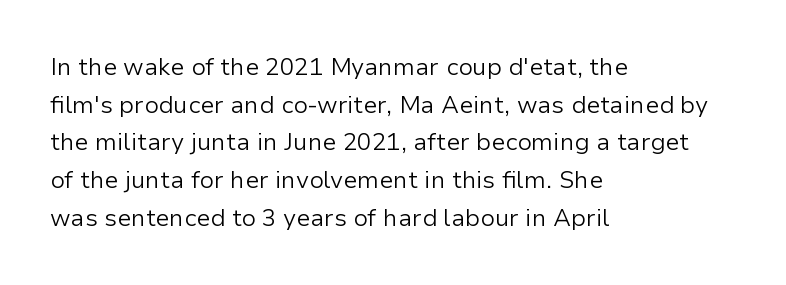
Q: Is the text bold? A: No.
Q: Is the text italic (slanted)? A: No, it is upright.
Q: Is the text underlined? A: No.
Q: How is the paragraph aligned? A: Left-aligned.
Q: Is the spacing between letters normal or unusually wide? A: Normal.
Q: Is the spacing between lines tight, normal or loose? A: Normal.
